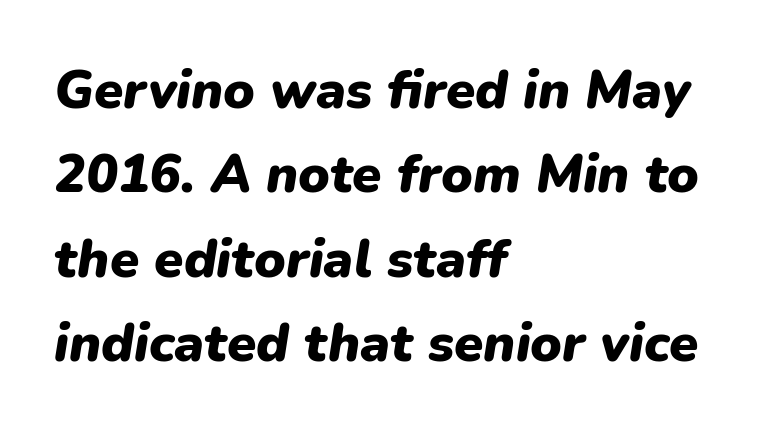
{"italic": "yes", "lean": "right", "slant_degrees": 9, "bold": "yes", "weight": "heavy", "width": "normal", "stroke_contrast": "low", "x_height": "medium", "monospaced": "no", "underline": "no", "align": "left", "line_spacing": "normal", "line_spacing_ratio": 1.59, "letter_spacing": "normal", "letter_spacing_em": 0.0, "glyph_px": 53}
